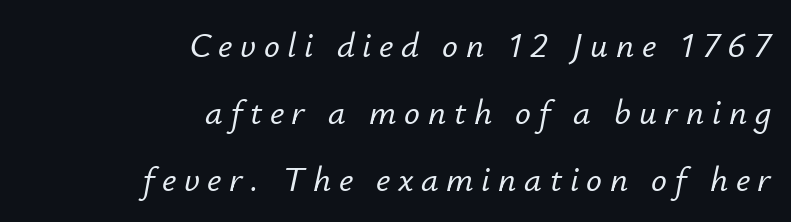
Q: Is the text italic (slanted)? A: Yes, it leans right by about 12 degrees.
Q: Is the text underlined? A: No.
Q: How is the paragraph aligned? A: Right-aligned.
Q: Is the spacing between letters normal or unusually wide? A: Unusually wide.
Q: Is the spacing between lines tight, normal or loose? A: Loose.
Q: Width (condensed, normal, or wide)? A: Normal.
Q: Stroke contrast? A: Low.
Q: x-height? A: Small.
Q: Monospaced? A: No.
